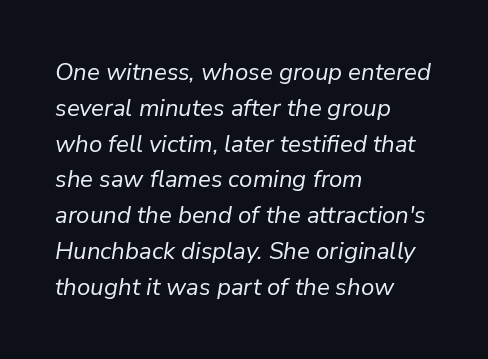
The image shows 24 px text type, italic (leaning right); set left-aligned, normal line spacing (1.49x), normal letter spacing, not underlined.
